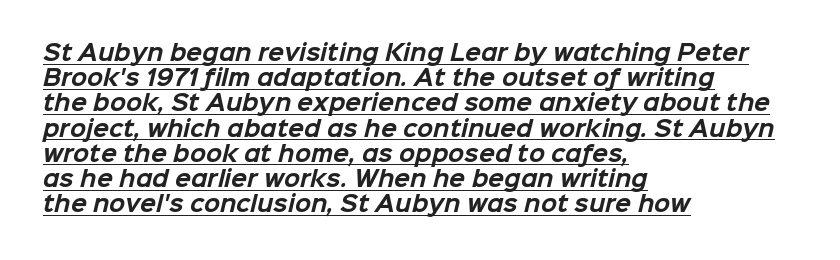
{"bold": "yes", "underline": "yes", "align": "left", "line_spacing_ratio": 1.2, "letter_spacing": "normal", "letter_spacing_em": 0.0, "glyph_px": 21}
